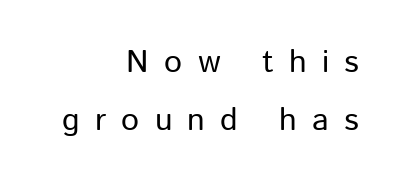
{"serif": "no", "italic": "no", "bold": "no", "weight": "regular", "width": "normal", "stroke_contrast": "low", "x_height": "medium", "monospaced": "no", "underline": "no", "align": "right", "line_spacing_ratio": 1.81, "letter_spacing": "wide", "letter_spacing_em": 0.48, "glyph_px": 32}
